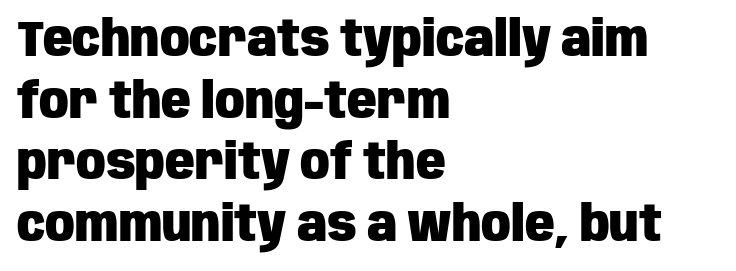
The image shows 49 px heavy, condensed sans-serif type, upright; set left-aligned, normal line spacing (1.26x), normal letter spacing, not underlined; low stroke contrast and a large x-height.
